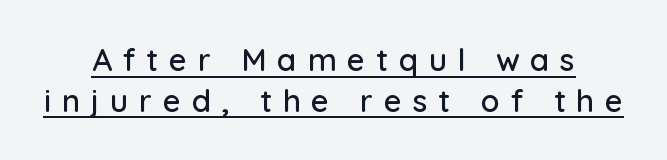
{"serif": "no", "italic": "no", "width": "normal", "stroke_contrast": "low", "x_height": "medium", "monospaced": "no", "underline": "yes", "align": "center", "line_spacing": "normal", "line_spacing_ratio": 1.31, "letter_spacing": "wide", "letter_spacing_em": 0.35, "glyph_px": 31}
